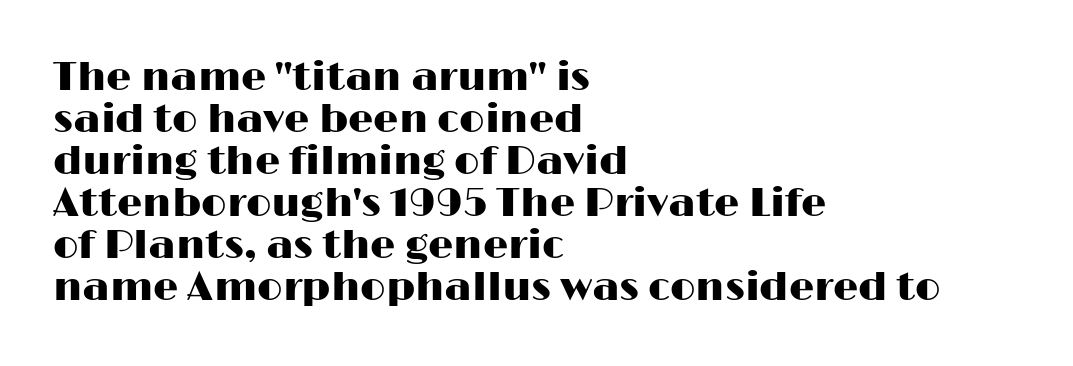
The image shows 40 px wide sans-serif type, upright; set left-aligned, tight line spacing (1.05x), normal letter spacing, not underlined; high stroke contrast and a medium x-height.
